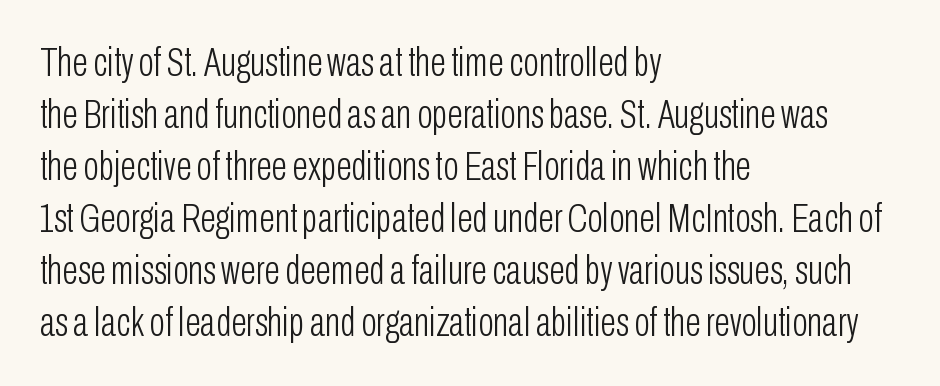
Think of a printed novel: that variable character pitch is what you see here. Normally led — the rows are evenly, conventionally spaced. Stroke terminals: plain, sans-serif. Upright lettering throughout. Letters rest on an invisible, unmarked baseline.
